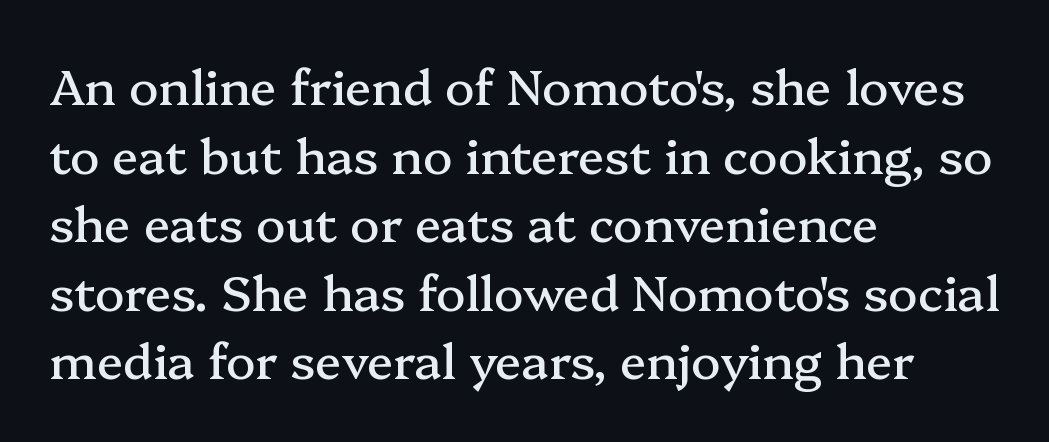
{"serif": "yes", "italic": "no", "width": "normal", "stroke_contrast": "medium", "x_height": "medium", "monospaced": "no", "underline": "no", "align": "left", "line_spacing": "normal", "line_spacing_ratio": 1.4, "letter_spacing": "normal", "letter_spacing_em": 0.0, "glyph_px": 49}
